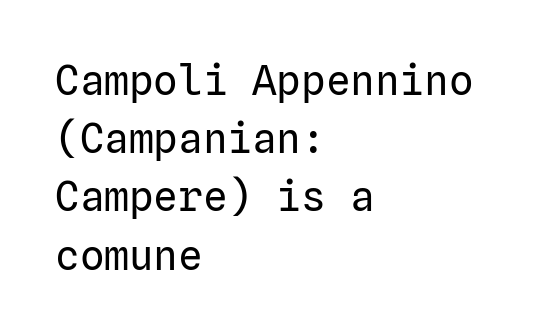
{"serif": "no", "italic": "no", "bold": "no", "weight": "regular", "width": "normal", "stroke_contrast": "low", "x_height": "medium", "underline": "no", "align": "left", "line_spacing": "normal", "line_spacing_ratio": 1.42, "letter_spacing": "normal", "letter_spacing_em": 0.0, "glyph_px": 41}
